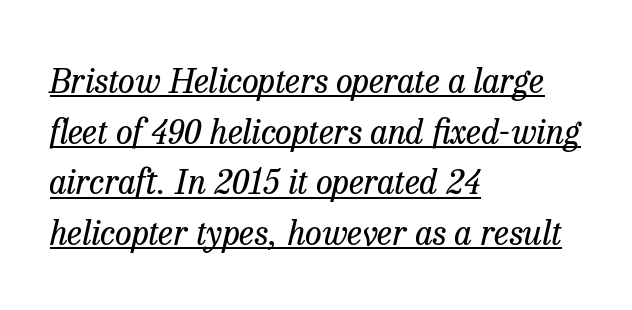
Q: Is the text bold? A: No.
Q: Is the text italic (slanted)? A: Yes, it leans right by about 13 degrees.
Q: Is the typeface a serif or a sans-serif typeface? A: Serif.
Q: Is the text underlined? A: Yes.
Q: How is the paragraph aligned? A: Left-aligned.
Q: Is the spacing between letters normal or unusually wide? A: Normal.
Q: Is the spacing between lines tight, normal or loose? A: Normal.
Q: Width (condensed, normal, or wide)? A: Normal.
Q: Stroke contrast? A: Low.
Q: x-height? A: Medium.
Q: Monospaced? A: No.
